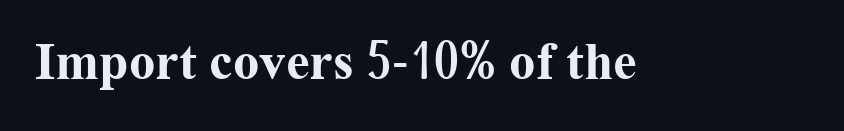
{"serif": "yes", "italic": "no", "bold": "yes", "weight": "bold", "width": "normal", "stroke_contrast": "medium", "x_height": "medium", "monospaced": "no", "underline": "no", "letter_spacing": "normal", "letter_spacing_em": 0.0, "glyph_px": 53}
